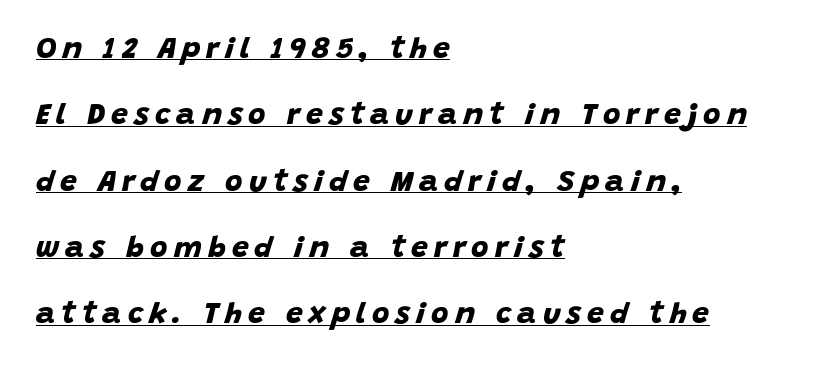
The image shows 30 px bold sans-serif type; set left-aligned, loose line spacing (2.21x), unusually wide letter spacing (+0.2 em), underlined; low stroke contrast and a large x-height.
